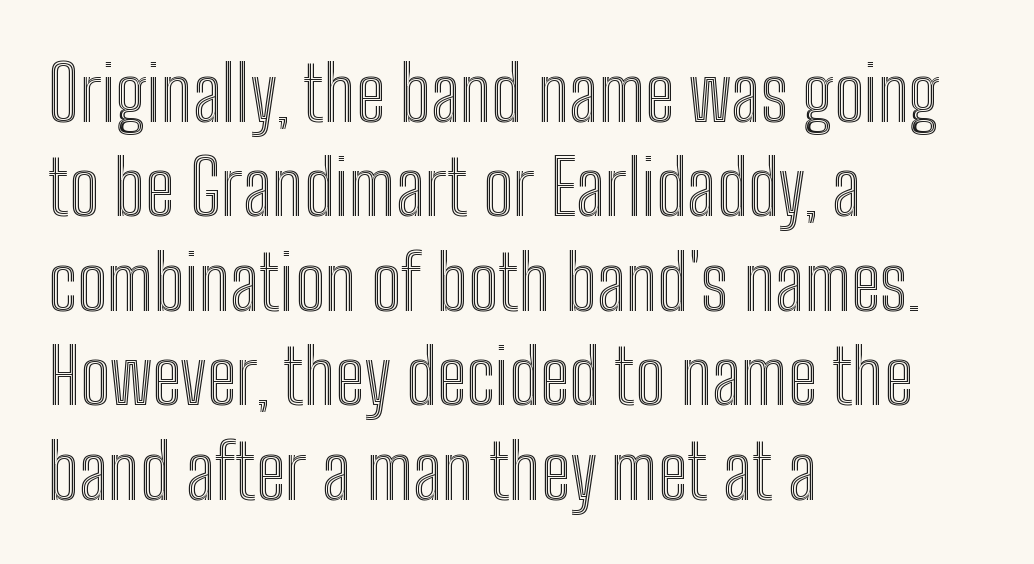
The image shows 75 px condensed type, upright; set left-aligned, normal line spacing (1.26x), normal letter spacing, not underlined; a medium x-height.
